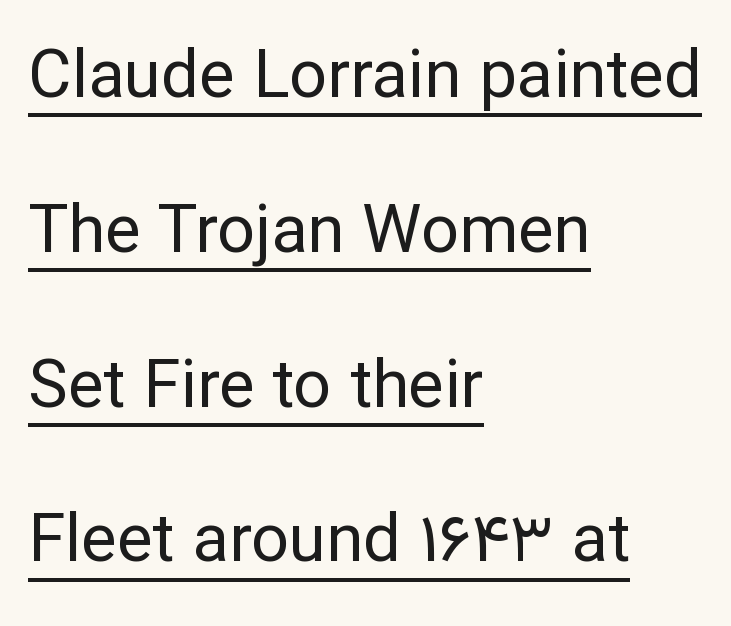
{"serif": "no", "italic": "no", "bold": "no", "weight": "regular", "width": "normal", "stroke_contrast": "low", "x_height": "medium", "monospaced": "no", "underline": "yes", "align": "left", "line_spacing": "loose", "line_spacing_ratio": 2.31, "letter_spacing": "normal", "letter_spacing_em": 0.0, "glyph_px": 67}
